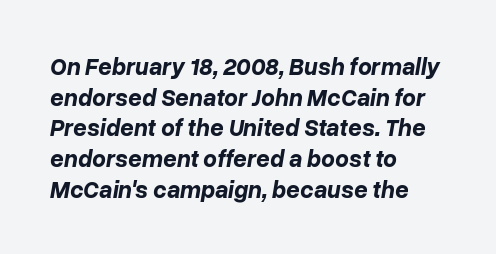
{"italic": "yes", "lean": "right", "slant_degrees": 10, "bold": "yes", "underline": "no", "align": "left", "line_spacing": "normal", "line_spacing_ratio": 1.28, "letter_spacing": "normal", "letter_spacing_em": 0.0, "glyph_px": 24}
